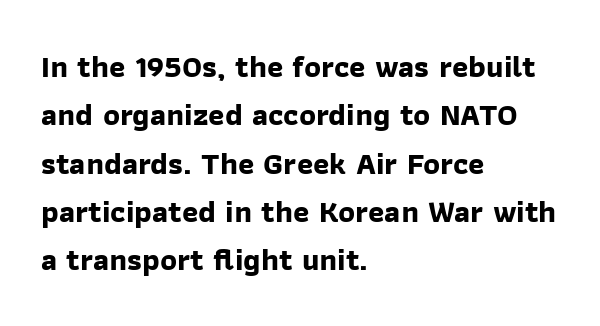
The image shows 31 px bold sans-serif type; set left-aligned, normal line spacing (1.56x), normal letter spacing, not underlined; low stroke contrast and a medium x-height.
